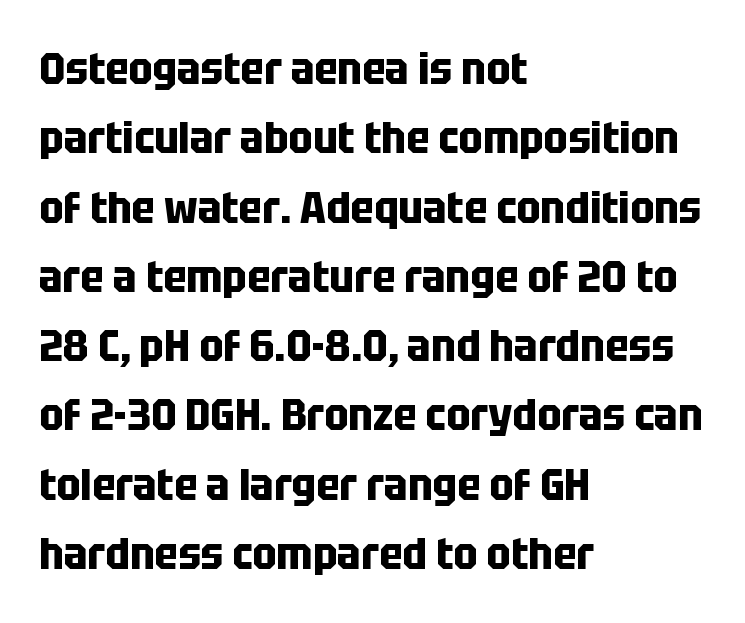
Q: Is the text bold? A: Yes.
Q: Is the text italic (slanted)? A: No, it is upright.
Q: Is the typeface a serif or a sans-serif typeface? A: Sans-serif.
Q: Is the text underlined? A: No.
Q: How is the paragraph aligned? A: Left-aligned.
Q: Is the spacing between letters normal or unusually wide? A: Normal.
Q: Is the spacing between lines tight, normal or loose? A: Normal.
Q: Width (condensed, normal, or wide)? A: Condensed.
Q: Stroke contrast? A: Low.
Q: x-height? A: Large.
Q: Monospaced? A: No.
